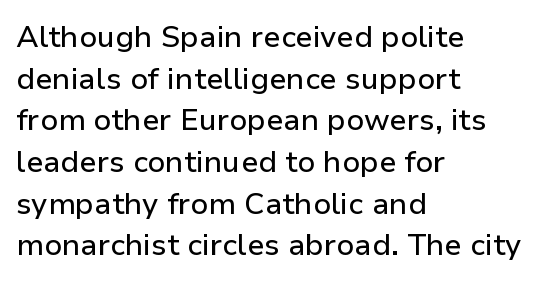
Q: Is the text italic (slanted)? A: No, it is upright.
Q: Is the typeface a serif or a sans-serif typeface? A: Sans-serif.
Q: Is the text underlined? A: No.
Q: How is the paragraph aligned? A: Left-aligned.
Q: Is the spacing between letters normal or unusually wide? A: Normal.
Q: Is the spacing between lines tight, normal or loose? A: Normal.
Q: Width (condensed, normal, or wide)? A: Normal.
Q: Stroke contrast? A: Low.
Q: x-height? A: Medium.
Q: Monospaced? A: No.
